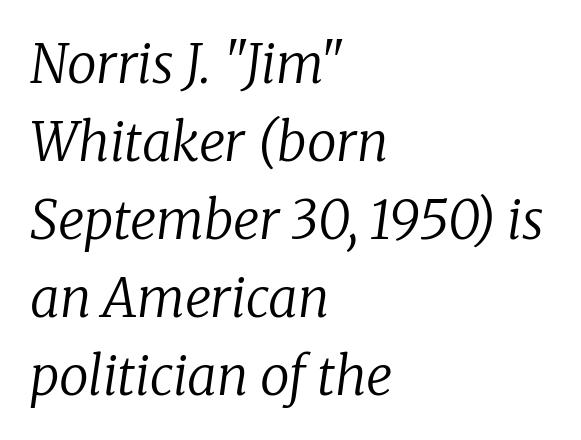
The image shows 53 px regular-weight serif type, italic (leaning right); set left-aligned, normal line spacing (1.47x), normal letter spacing, not underlined; low stroke contrast and a medium x-height.
